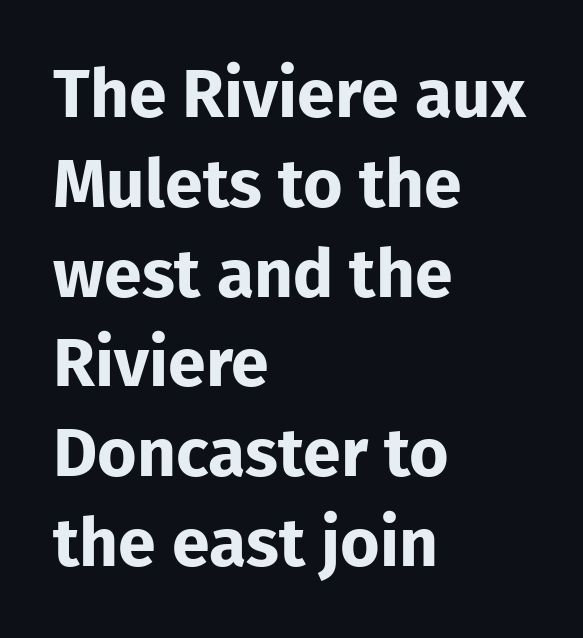
The image shows 68 px bold sans-serif type, upright; set left-aligned, normal line spacing (1.32x), normal letter spacing, not underlined; low stroke contrast and a medium x-height.
